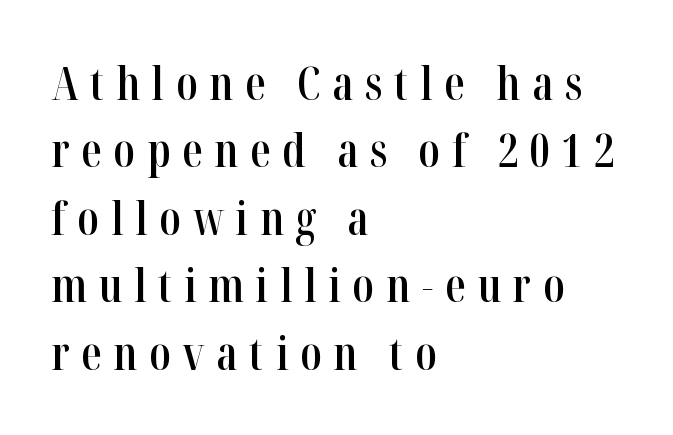
Quick note: underline off. The typeface chosen for these lines features serifs. Tracking here is generous; glyphs stand well apart from one another. Students, this is semibold: more ink than regular, less than bold.
